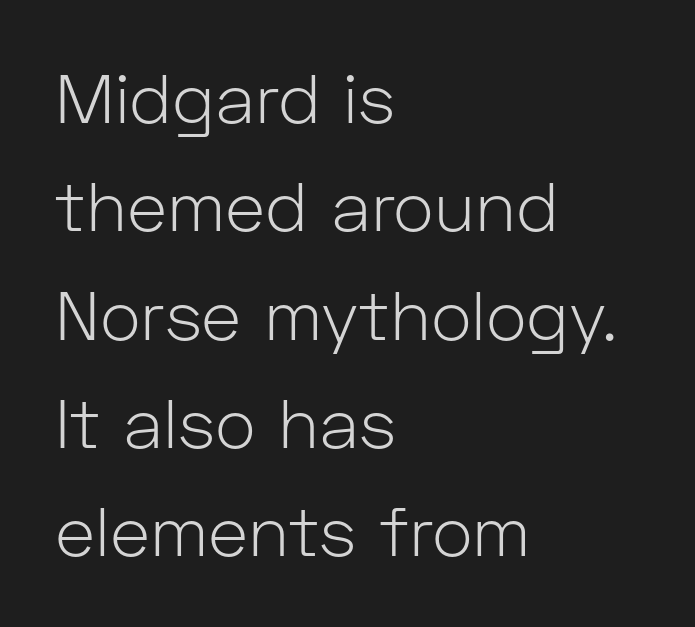
Q: Is the text bold? A: No.
Q: Is the text italic (slanted)? A: No, it is upright.
Q: Is the typeface a serif or a sans-serif typeface? A: Sans-serif.
Q: Is the text underlined? A: No.
Q: How is the paragraph aligned? A: Left-aligned.
Q: Is the spacing between letters normal or unusually wide? A: Normal.
Q: Is the spacing between lines tight, normal or loose? A: Normal.
Q: Width (condensed, normal, or wide)? A: Normal.
Q: Stroke contrast? A: Low.
Q: x-height? A: Medium.
Q: Monospaced? A: No.
